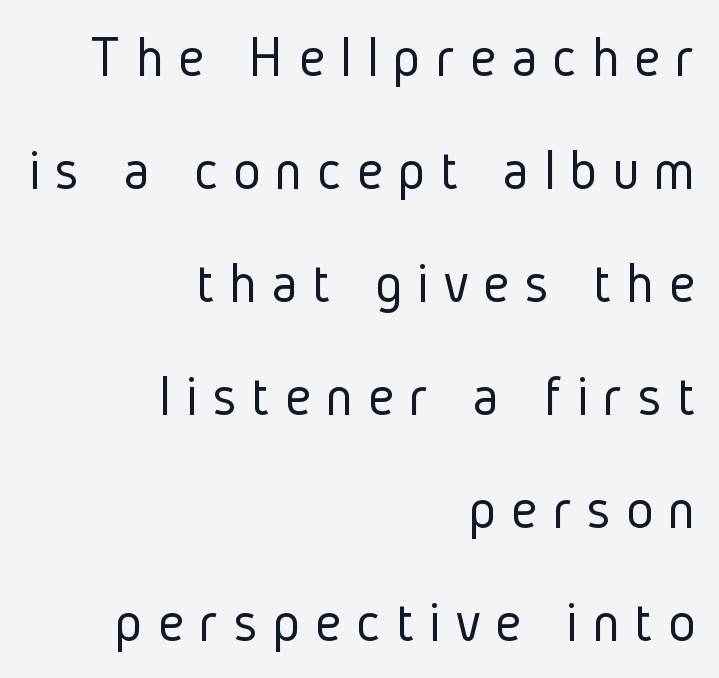
Is the block centered? No — it sits flush against the right margin. The strokes carry an ordinary text weight at most. Designer's note — italics off, roman on. Check the space under the baseline: it is left empty. Character widths vary here, with narrow letters taking less room than wide ones.
